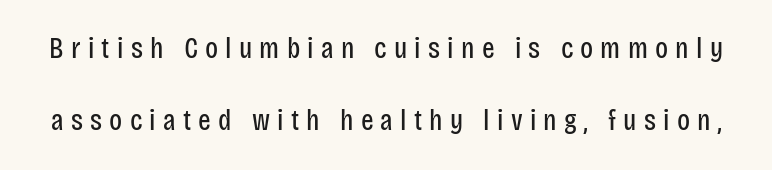
Stroke mass is kept to a normal reading level or below. No feet cap the strokes, marking this as sans-serif type. Quick note: interline space is abundant. Just letters on the line, the space beneath them empty. The font's upright variant was chosen for this text.
